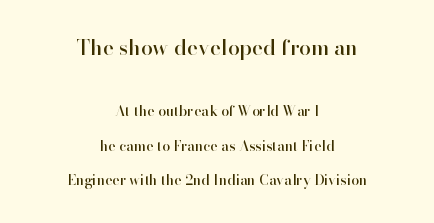
{"italic": "no", "underline": "no", "align": "center", "line_spacing": "loose", "line_spacing_ratio": 2.48, "letter_spacing": "normal", "letter_spacing_em": 0.0, "larger_block": "first", "size_ratio": 1.5, "glyph_px": 21}
